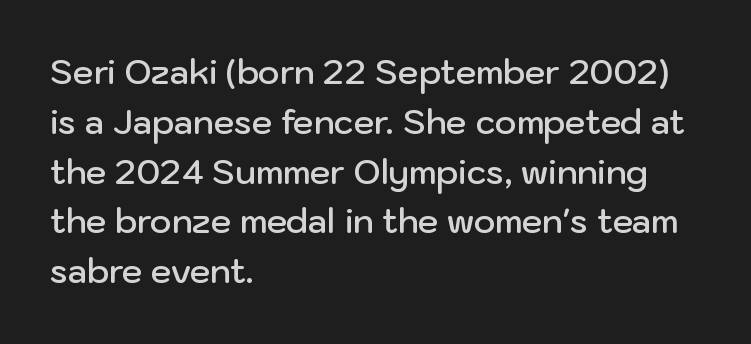
The image shows 33 px semibold sans-serif type, upright; set left-aligned, normal line spacing (1.51x), normal letter spacing, not underlined; low stroke contrast and a medium x-height.
